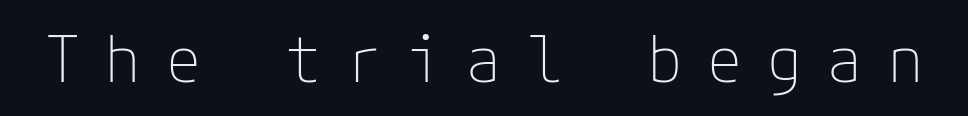
Type style note: lacks serifs. Weight: in the light-to-regular range. Rule under the text: the space is simply empty. The lettering holds an erect, upright posture throughout. The tracking reads as deliberately expanded to a designer's eye.
